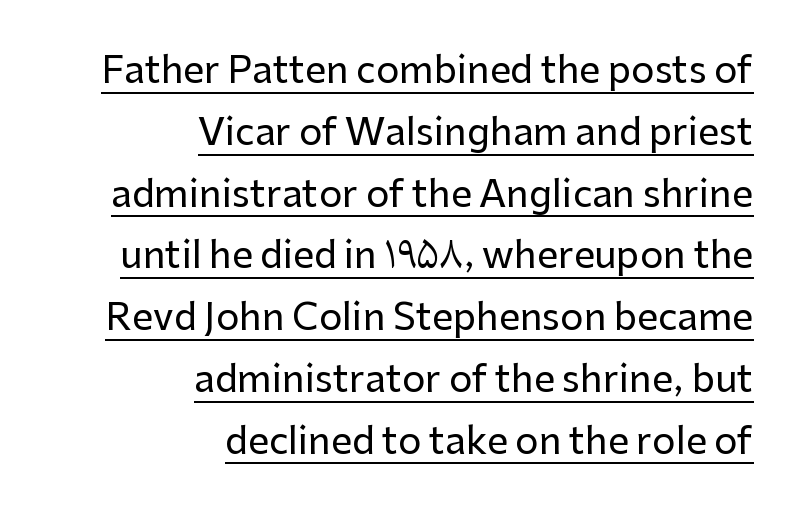
{"serif": "no", "italic": "no", "width": "normal", "stroke_contrast": "low", "x_height": "medium", "monospaced": "no", "underline": "yes", "align": "right", "line_spacing": "normal", "line_spacing_ratio": 1.67, "letter_spacing": "normal", "letter_spacing_em": 0.0, "glyph_px": 37}
